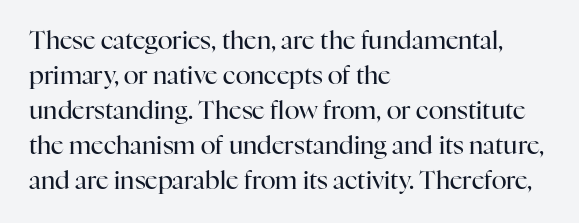
Q: Is the text bold? A: No.
Q: Is the text italic (slanted)? A: No, it is upright.
Q: Is the text underlined? A: No.
Q: How is the paragraph aligned? A: Left-aligned.
Q: Is the spacing between letters normal or unusually wide? A: Normal.
Q: Is the spacing between lines tight, normal or loose? A: Normal.
